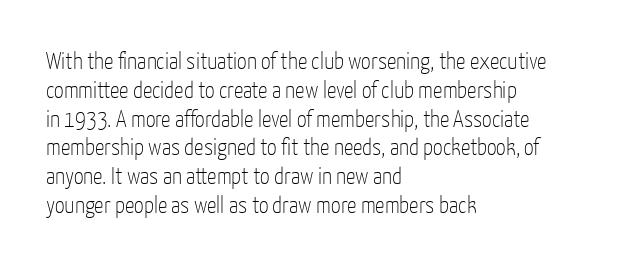
The image shows 24 px text type, upright; set left-aligned, line spacing 1.2x, normal letter spacing, not underlined.
